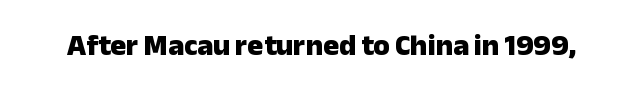
{"serif": "no", "italic": "no", "bold": "yes", "weight": "heavy", "width": "normal", "stroke_contrast": "low", "x_height": "medium", "monospaced": "no", "underline": "no", "letter_spacing": "normal", "letter_spacing_em": 0.0, "glyph_px": 30}
